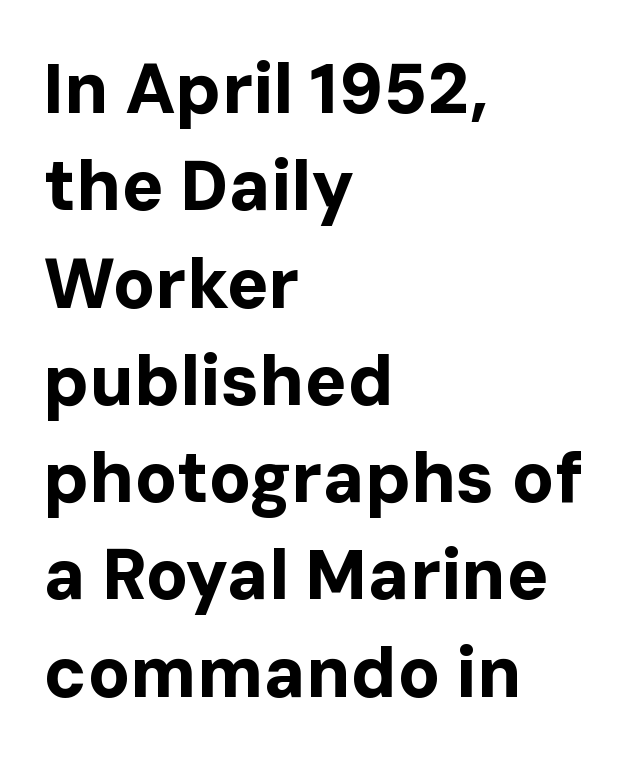
The image shows 70 px bold sans-serif type, upright; set left-aligned, normal line spacing (1.39x), normal letter spacing, not underlined; low stroke contrast and a medium x-height.
